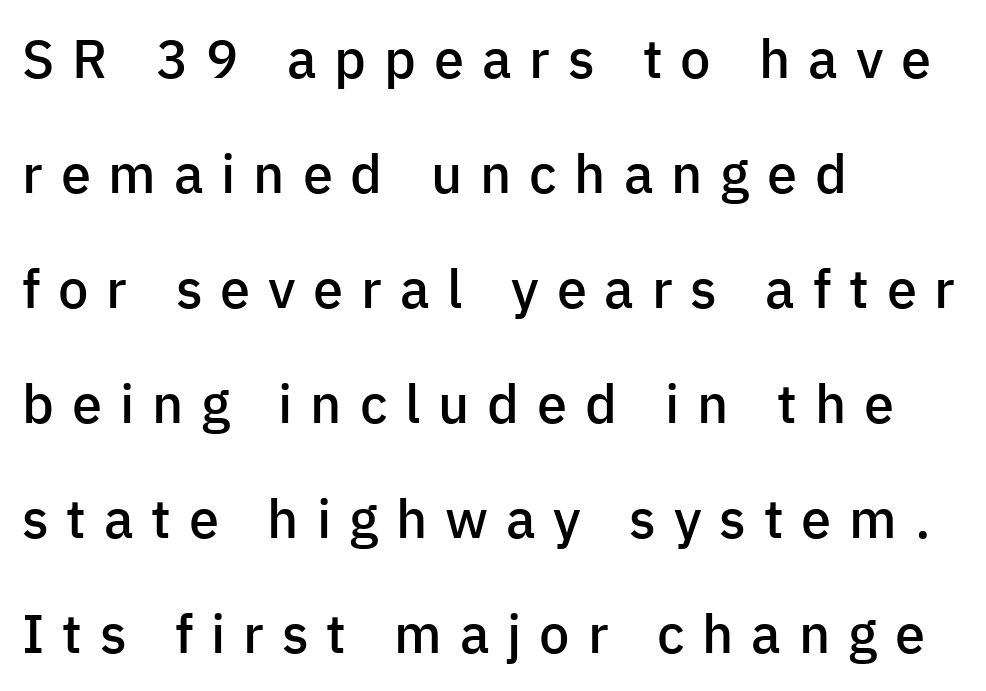
Q: Is the text bold? A: Semi-bold.
Q: Is the text italic (slanted)? A: No, it is upright.
Q: Is the typeface a serif or a sans-serif typeface? A: Sans-serif.
Q: Is the text underlined? A: No.
Q: How is the paragraph aligned? A: Left-aligned.
Q: Is the spacing between letters normal or unusually wide? A: Unusually wide.
Q: Is the spacing between lines tight, normal or loose? A: Loose.
Q: Width (condensed, normal, or wide)? A: Normal.
Q: Stroke contrast? A: Low.
Q: x-height? A: Medium.
Q: Monospaced? A: No.
